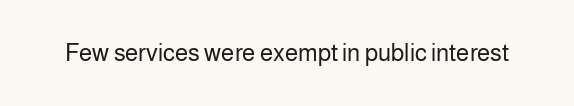
{"italic": "no", "bold": "no", "underline": "no", "letter_spacing": "normal", "letter_spacing_em": 0.0, "glyph_px": 24}
